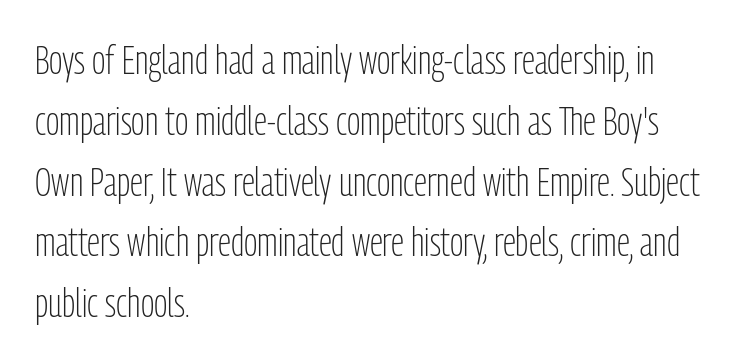
The image shows 40 px light, condensed sans-serif type, upright; set left-aligned, normal line spacing (1.52x), normal letter spacing, not underlined; low stroke contrast and a medium x-height.
